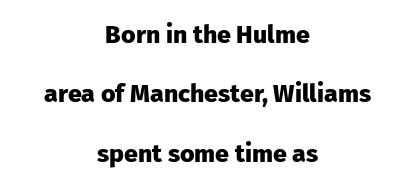
Compared with typical paragraphs, the rows here are farther apart. Rule under the text: the space is simply empty. Reading down the block, each line starts at a different indent, mirrored at its end. I'd describe the lettering as bold — thick and assertive.
